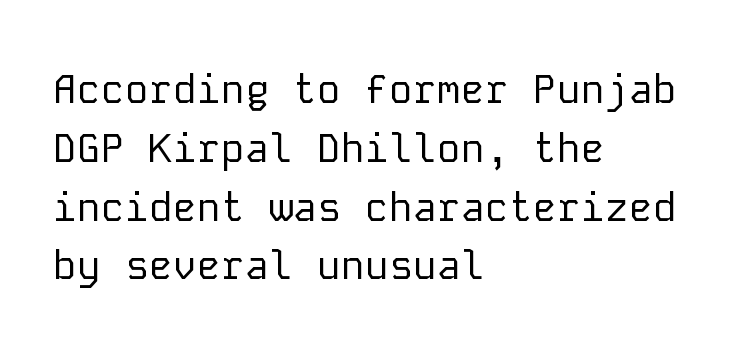
Q: Is the text bold? A: No.
Q: Is the text italic (slanted)? A: No, it is upright.
Q: Is the typeface a serif or a sans-serif typeface? A: Sans-serif.
Q: Is the text underlined? A: No.
Q: How is the paragraph aligned? A: Left-aligned.
Q: Is the spacing between letters normal or unusually wide? A: Normal.
Q: Is the spacing between lines tight, normal or loose? A: Normal.
Q: Width (condensed, normal, or wide)? A: Normal.
Q: Stroke contrast? A: Low.
Q: x-height? A: Medium.
Q: Monospaced? A: Yes.
